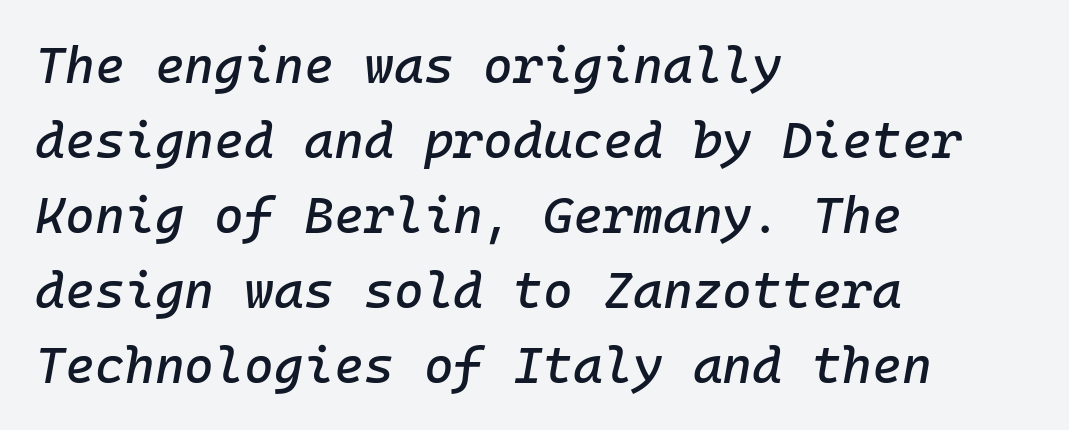
{"italic": "yes", "lean": "right", "slant_degrees": 10, "width": "normal", "stroke_contrast": "low", "x_height": "medium", "monospaced": "yes", "underline": "no", "align": "left", "line_spacing": "normal", "line_spacing_ratio": 1.47, "letter_spacing": "normal", "letter_spacing_em": 0.0, "glyph_px": 51}
